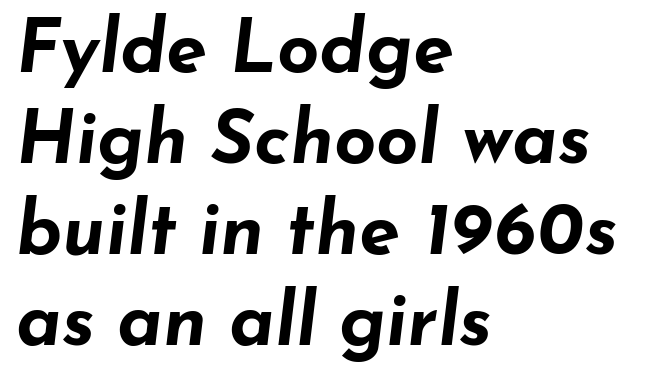
{"italic": "yes", "lean": "right", "slant_degrees": 7, "bold": "yes", "weight": "bold", "width": "wide", "stroke_contrast": "low", "x_height": "small", "monospaced": "no", "underline": "no", "align": "left", "line_spacing_ratio": 1.23, "letter_spacing": "normal", "letter_spacing_em": 0.0, "glyph_px": 74}
